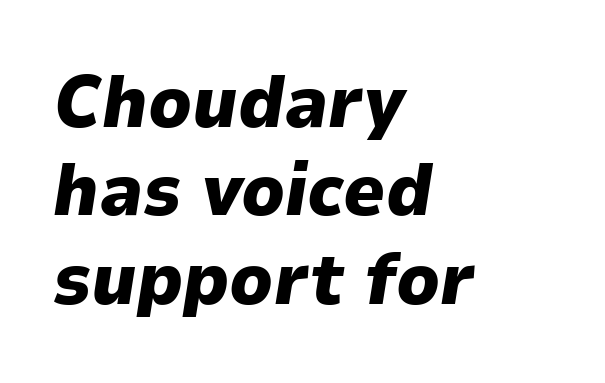
{"italic": "yes", "lean": "right", "slant_degrees": 9, "bold": "yes", "weight": "heavy", "width": "normal", "stroke_contrast": "low", "x_height": "medium", "monospaced": "no", "underline": "no", "align": "left", "line_spacing_ratio": 1.21, "letter_spacing": "normal", "letter_spacing_em": 0.0, "glyph_px": 73}
